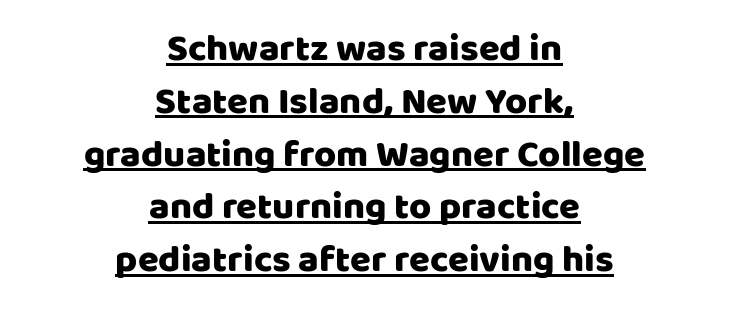
Q: Is the text italic (slanted)? A: No, it is upright.
Q: Is the typeface a serif or a sans-serif typeface? A: Sans-serif.
Q: Is the text underlined? A: Yes.
Q: How is the paragraph aligned? A: Centered.
Q: Is the spacing between letters normal or unusually wide? A: Normal.
Q: Is the spacing between lines tight, normal or loose? A: Normal.
Q: Width (condensed, normal, or wide)? A: Normal.
Q: Stroke contrast? A: Low.
Q: x-height? A: Large.
Q: Monospaced? A: No.
